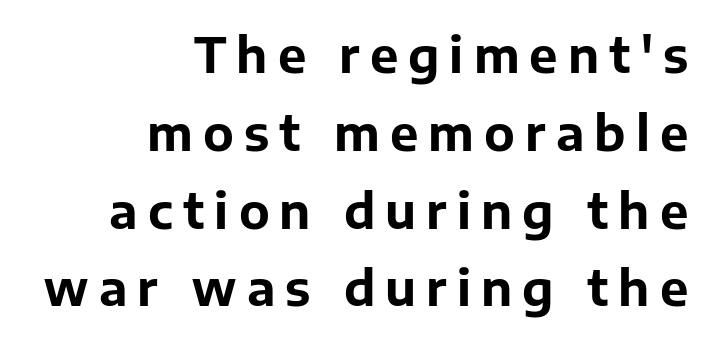
Spacing verdict: proportional, widths tailored to each character. The strip under each line holds only bare page. The characters display no serif detailing; their extremities are plain. Is there much room between lines? A standard amount, neither cramped nor airy.
